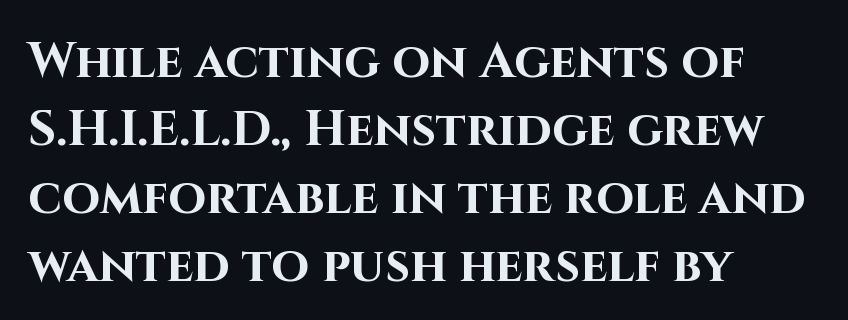
The image shows 49 px bold sans-serif type, upright; set left-aligned, normal line spacing (1.39x), normal letter spacing, not underlined; high stroke contrast and a large x-height.
